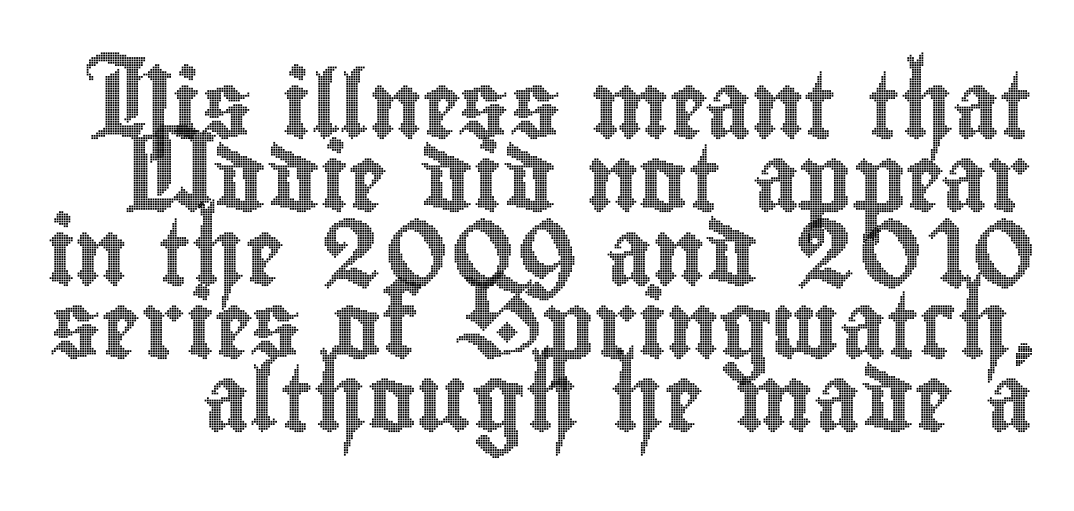
The image shows 66 px condensed type, upright; set tight line spacing (1.11x), normal letter spacing, not underlined; a small x-height.
